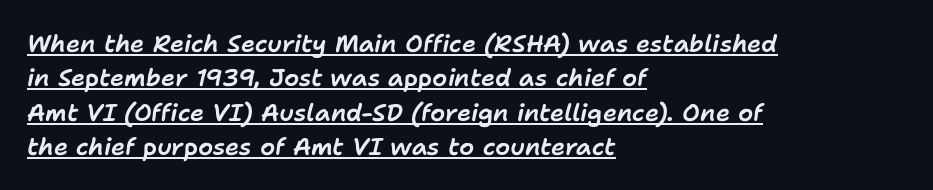
The image shows 24 px text type, italic (leaning right); set left-aligned, normal line spacing (1.43x), normal letter spacing, underlined.
